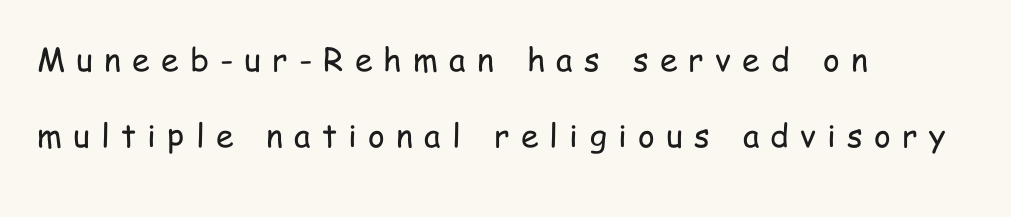
The image shows 32 px regular-weight, condensed sans-serif type, upright; set left-aligned, loose line spacing (2.37x), unusually wide letter spacing (+0.35 em), not underlined; low stroke contrast and a medium x-height.
